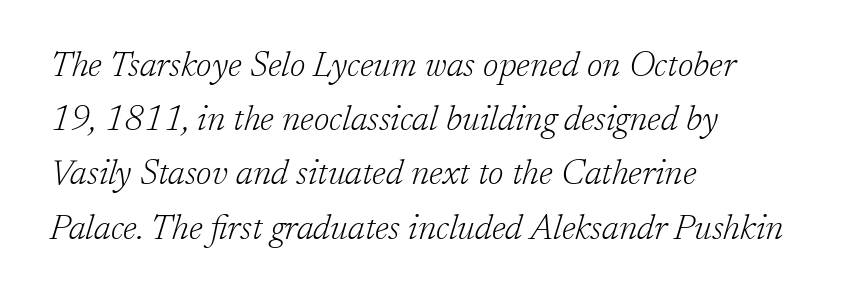
Q: Is the text bold? A: No.
Q: Is the text italic (slanted)? A: Yes, it leans right by about 17 degrees.
Q: Is the typeface a serif or a sans-serif typeface? A: Serif.
Q: Is the text underlined? A: No.
Q: How is the paragraph aligned? A: Left-aligned.
Q: Is the spacing between letters normal or unusually wide? A: Normal.
Q: Is the spacing between lines tight, normal or loose? A: Normal.
Q: Width (condensed, normal, or wide)? A: Normal.
Q: Stroke contrast? A: Low.
Q: x-height? A: Medium.
Q: Monospaced? A: No.
